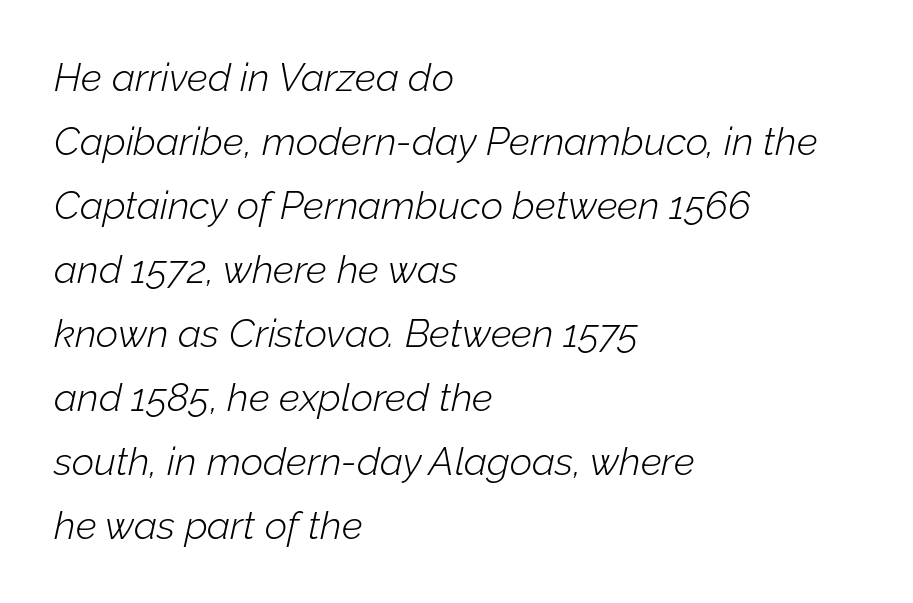
{"italic": "yes", "lean": "right", "slant_degrees": 12, "bold": "no", "weight": "light", "width": "normal", "stroke_contrast": "low", "x_height": "medium", "monospaced": "no", "underline": "no", "align": "left", "line_spacing": "normal", "line_spacing_ratio": 1.64, "letter_spacing": "normal", "letter_spacing_em": 0.0, "glyph_px": 39}
